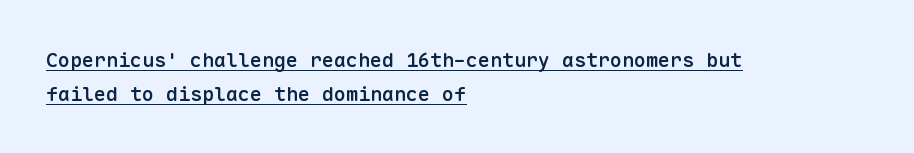
The image shows 20 px text type, upright; set left-aligned, normal line spacing (1.69x), normal letter spacing, underlined.
